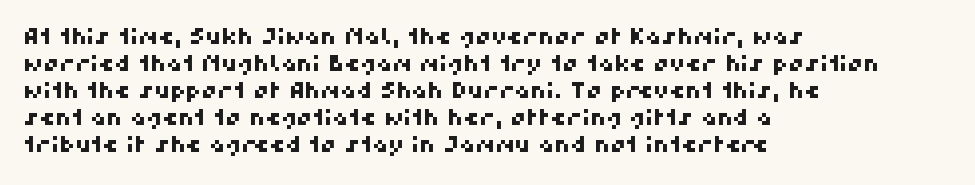
The image shows 22 px text type; set left-aligned, line spacing 1.23x, normal letter spacing, not underlined.
